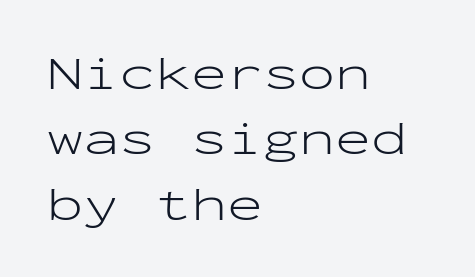
{"serif": "no", "italic": "no", "bold": "no", "weight": "light", "width": "wide", "stroke_contrast": "low", "x_height": "medium", "monospaced": "yes", "underline": "no", "align": "left", "line_spacing": "normal", "line_spacing_ratio": 1.36, "letter_spacing": "normal", "letter_spacing_em": 0.0, "glyph_px": 48}
